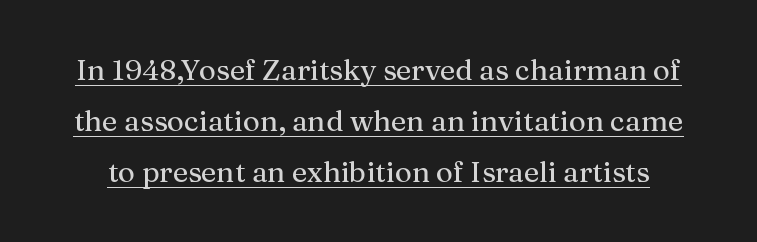
The image shows 29 px serif type, upright; set line spacing 1.76x, normal letter spacing, underlined; medium stroke contrast and a medium x-height.
